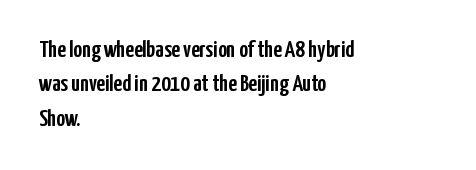
{"italic": "no", "underline": "no", "align": "left", "line_spacing": "normal", "line_spacing_ratio": 1.43, "letter_spacing": "normal", "letter_spacing_em": 0.0, "glyph_px": 24}
